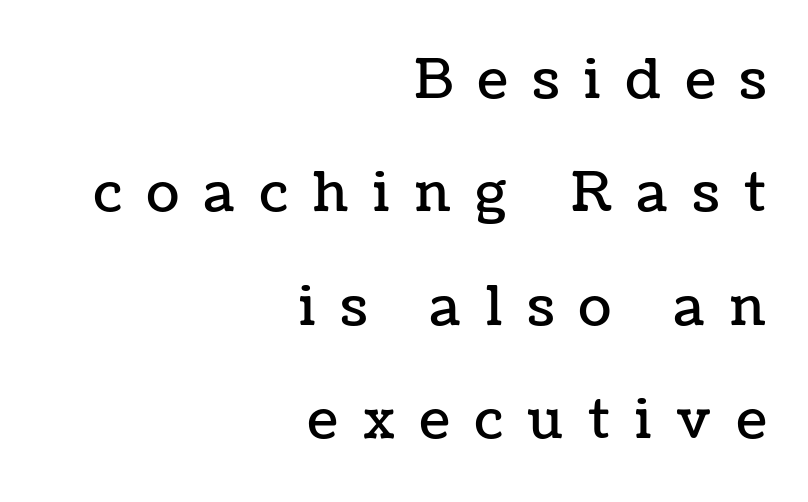
Looks like regular typesetting: each glyph gets only the width it needs. It's the straight-up-and-down kind of type. These lines stand farther apart than default settings would place them. Has an underline been added? It has not.
